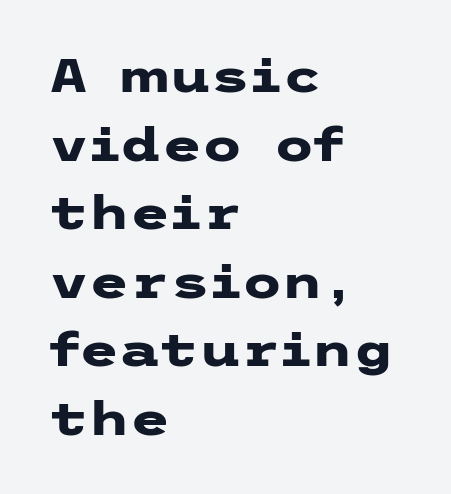
If you drew a line through each stem, it would be perfectly vertical. The glyphs have the mass of a bold cut. The space between consecutive lines is moderate. Caption: multi-line text, flush left, ragged right.
